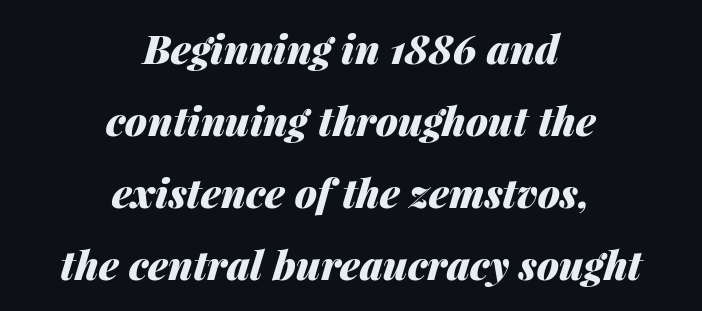
Q: Is the text bold? A: Yes.
Q: Is the text italic (slanted)? A: Yes, it leans right by about 14 degrees.
Q: Is the text underlined? A: No.
Q: How is the paragraph aligned? A: Centered.
Q: Is the spacing between letters normal or unusually wide? A: Normal.
Q: Width (condensed, normal, or wide)? A: Normal.
Q: Stroke contrast? A: Medium.
Q: x-height? A: Medium.
Q: Monospaced? A: No.
